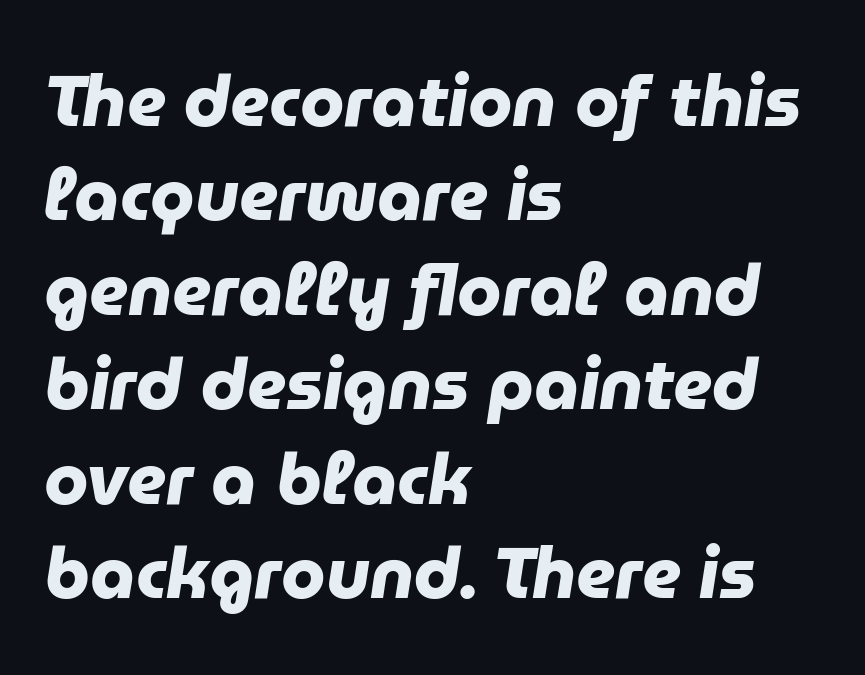
The image shows 71 px heavy sans-serif type; set left-aligned, normal line spacing (1.33x), normal letter spacing, not underlined; low stroke contrast and a medium x-height.
